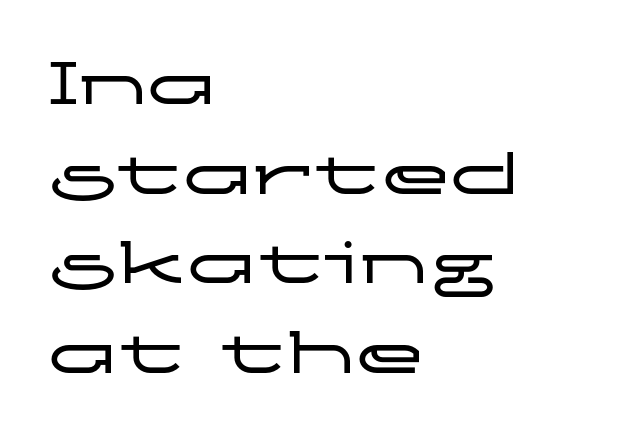
{"serif": "no", "italic": "no", "width": "wide", "stroke_contrast": "low", "x_height": "medium", "monospaced": "no", "underline": "no", "align": "left", "line_spacing": "normal", "line_spacing_ratio": 1.28, "letter_spacing": "normal", "letter_spacing_em": 0.0, "glyph_px": 70}
